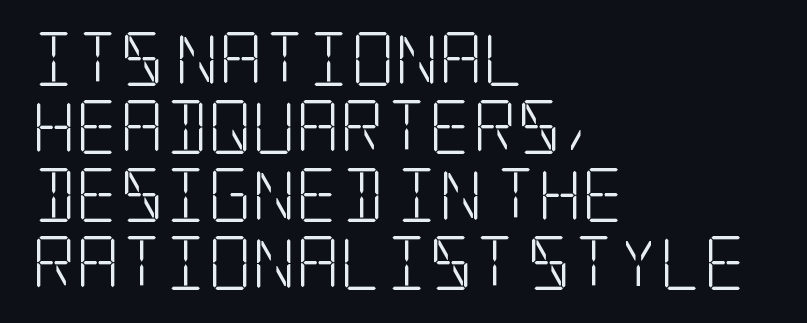
Q: Is the text bold? A: No.
Q: Is the text italic (slanted)? A: No, it is upright.
Q: Is the typeface a serif or a sans-serif typeface? A: Serif.
Q: Is the text underlined? A: No.
Q: How is the paragraph aligned? A: Left-aligned.
Q: Is the spacing between letters normal or unusually wide? A: Normal.
Q: Is the spacing between lines tight, normal or loose? A: Normal.
Q: Width (condensed, normal, or wide)? A: Condensed.
Q: Stroke contrast? A: Low.
Q: x-height? A: Large.
